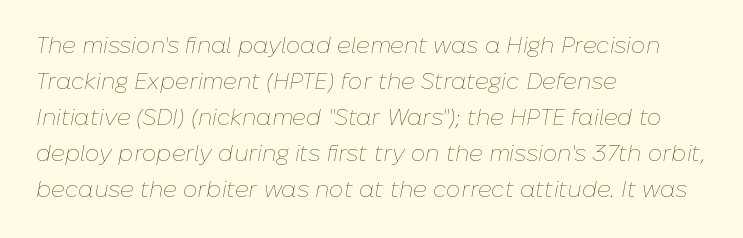
Q: Is the text bold? A: No.
Q: Is the text italic (slanted)? A: Yes, it leans right by about 10 degrees.
Q: Is the text underlined? A: No.
Q: How is the paragraph aligned? A: Left-aligned.
Q: Is the spacing between letters normal or unusually wide? A: Normal.
Q: Is the spacing between lines tight, normal or loose? A: Normal.
